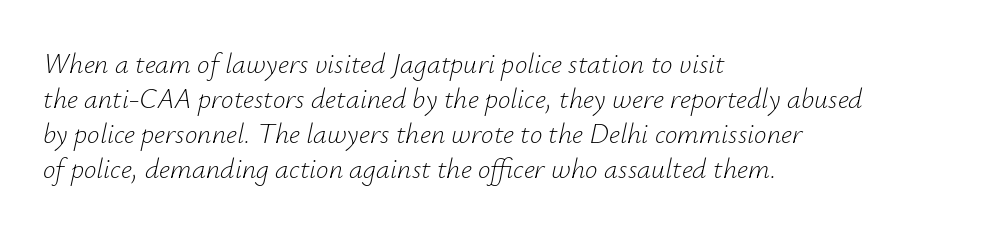
Q: Is the text bold? A: No.
Q: Is the text italic (slanted)? A: Yes, it leans right by about 12 degrees.
Q: Is the text underlined? A: No.
Q: How is the paragraph aligned? A: Left-aligned.
Q: Is the spacing between letters normal or unusually wide? A: Normal.
Q: Is the spacing between lines tight, normal or loose? A: Normal.
Q: Width (condensed, normal, or wide)? A: Normal.
Q: Stroke contrast? A: Low.
Q: x-height? A: Small.
Q: Monospaced? A: No.
